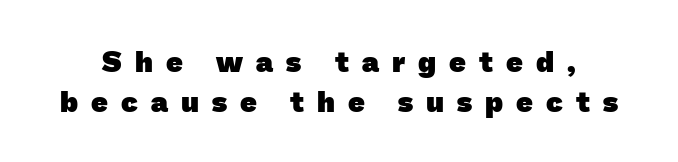
Inter-character spacing is expanded well beyond the font's built-in metrics. The designer went with a sans here, leaving each stem footless. The typesetting leans heavy: a genuine bold. Unmarked baselines from the first word to the last. Spacing verdict: proportional, widths tailored to each character. Quick note: interline space is typical.
